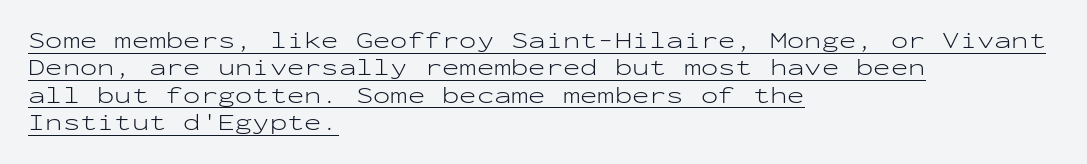
Caption: lettering with a line underneath. The font is comparable to plain body text, perhaps lighter. Short note: letters normally spaced. Ordinary non-slanted type is in use. Compared with a centered layout, this one pins lines to the left instead.
